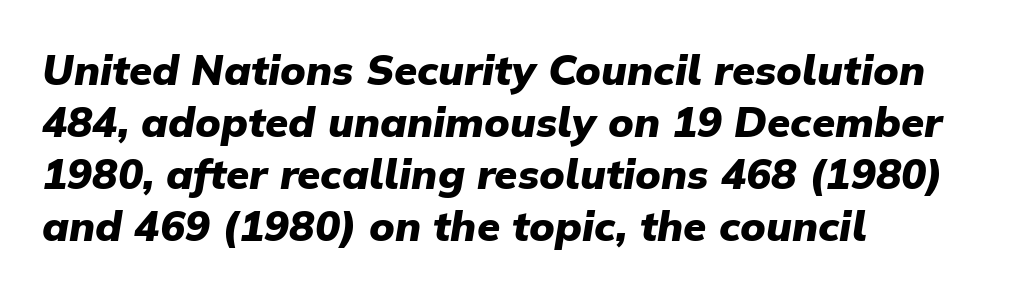
The image shows 42 px heavy type, italic (leaning right); set left-aligned, line spacing 1.24x, normal letter spacing, not underlined; low stroke contrast and a medium x-height.
